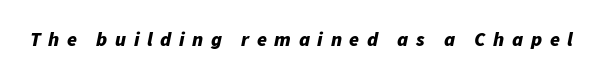
Q: Is the text bold? A: Yes.
Q: Is the text italic (slanted)? A: Yes, it leans right by about 11 degrees.
Q: Is the text underlined? A: No.
Q: Is the spacing between letters normal or unusually wide? A: Unusually wide.
